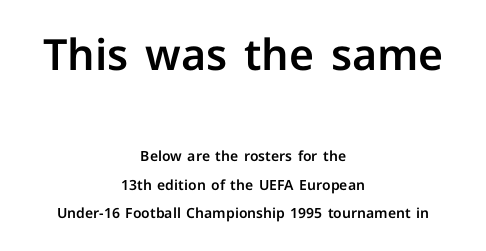
Q: Is the text italic (slanted)? A: No, it is upright.
Q: Is the typeface a serif or a sans-serif typeface? A: Sans-serif.
Q: Is the text underlined? A: No.
Q: How is the paragraph aligned? A: Centered.
Q: Is the spacing between letters normal or unusually wide? A: Normal.
Q: Is the spacing between lines tight, normal or loose? A: Loose.
Q: Which block of text is set in a larger size, the first (top) or the second (bottom)? A: The first (top) one.
Q: Width (condensed, normal, or wide)? A: Normal.
Q: Stroke contrast? A: Low.
Q: x-height? A: Medium.
Q: Monospaced? A: No.
